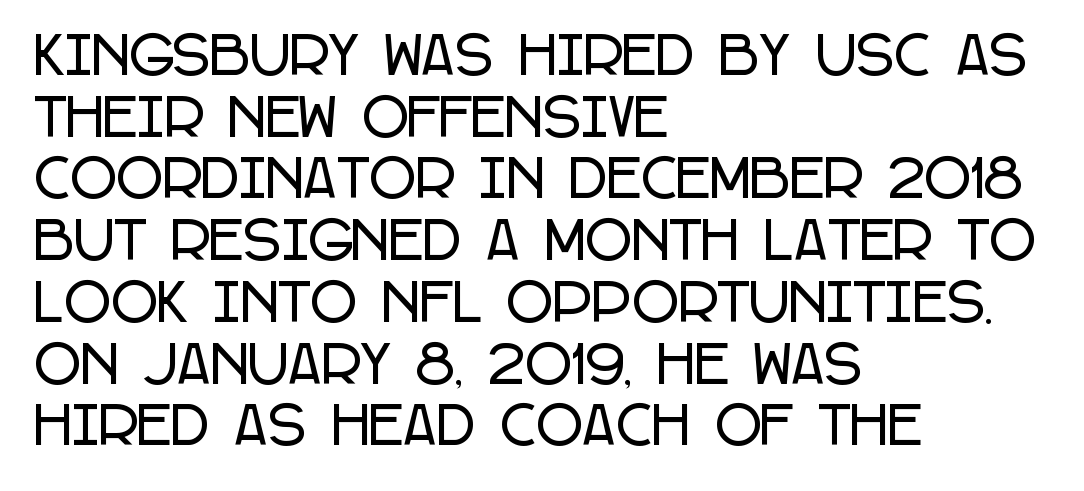
Letters rest on an invisible, unmarked baseline. Looks like regular typesetting: each glyph gets only the width it needs. Is the block centered? No — it sits flush against the left margin. Letterform terminals end flat and unadorned throughout the passage.
